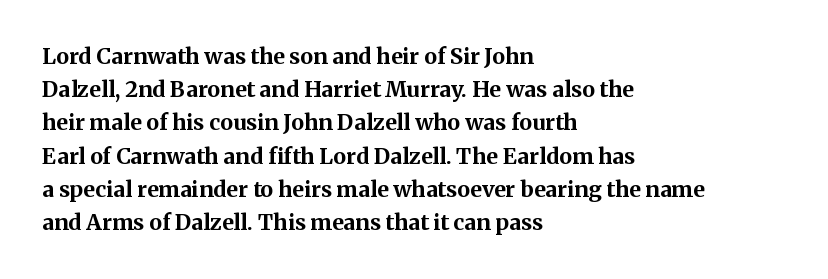
The image shows 22 px bold type, upright; set left-aligned, normal line spacing (1.51x), normal letter spacing, not underlined.
